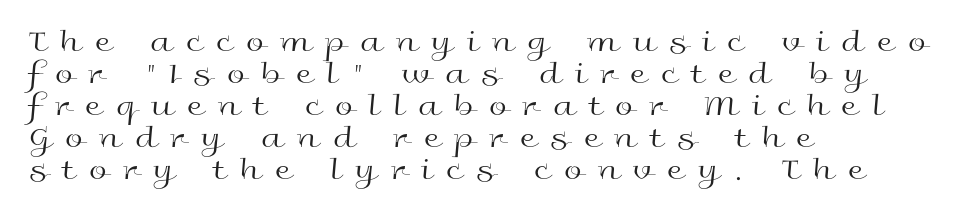
The image shows 32 px regular-weight, wide sans-serif type, upright; set left-aligned, tight line spacing (1.0x), unusually wide letter spacing (+0.46 em), not underlined; a medium x-height.
